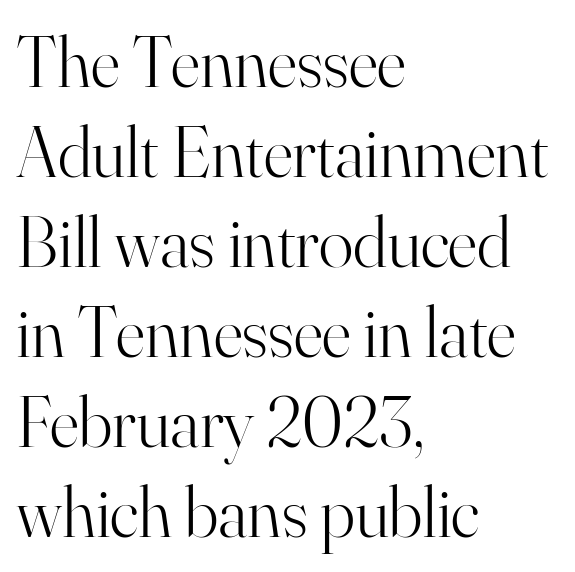
The image shows 72 px light serif type, upright; set left-aligned, normal line spacing (1.25x), normal letter spacing, not underlined; high stroke contrast and a small x-height.
